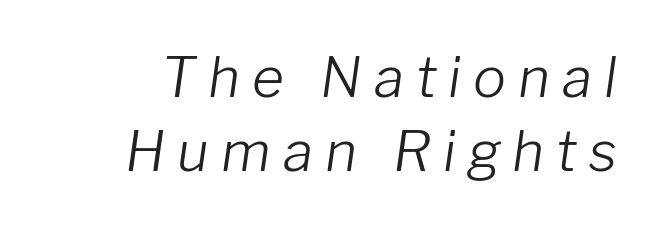
{"italic": "yes", "lean": "right", "slant_degrees": 8, "bold": "no", "weight": "light", "width": "normal", "stroke_contrast": "low", "x_height": "medium", "monospaced": "no", "underline": "no", "line_spacing": "normal", "line_spacing_ratio": 1.35, "letter_spacing": "wide", "letter_spacing_em": 0.22, "glyph_px": 55}
